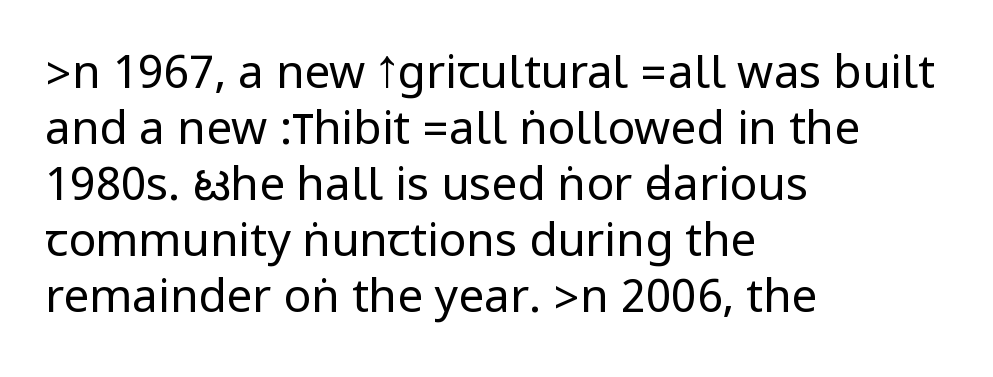
The image shows 46 px regular-weight, condensed sans-serif type, upright; set left-aligned, line spacing 1.22x, normal letter spacing, not underlined; low stroke contrast.
